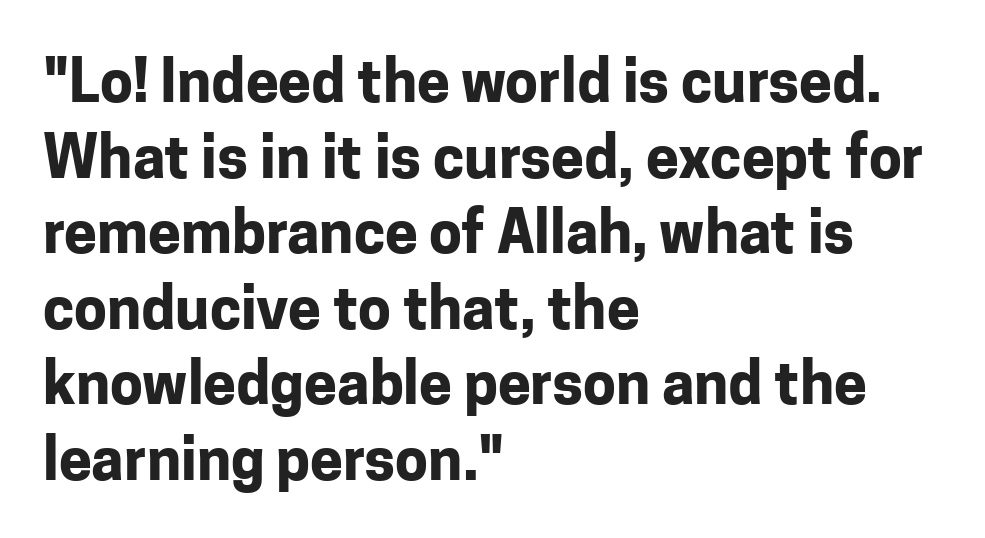
{"serif": "no", "italic": "no", "bold": "yes", "weight": "bold", "width": "normal", "stroke_contrast": "low", "x_height": "medium", "monospaced": "no", "underline": "no", "align": "left", "line_spacing": "normal", "line_spacing_ratio": 1.28, "letter_spacing": "normal", "letter_spacing_em": 0.0, "glyph_px": 59}
